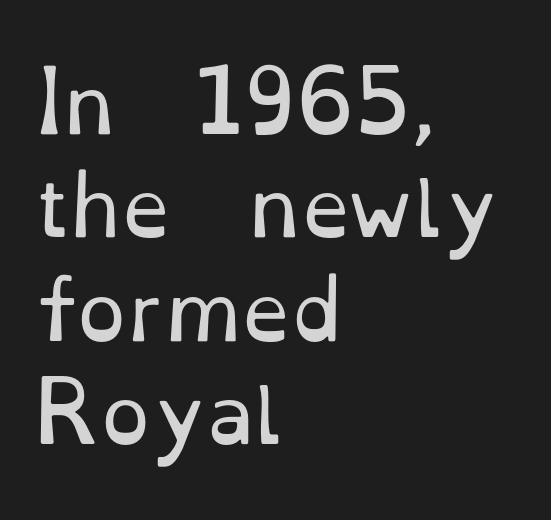
The image shows 79 px regular-weight type, upright; set left-aligned, normal line spacing (1.31x), normal letter spacing, not underlined; low stroke contrast and a small x-height.
